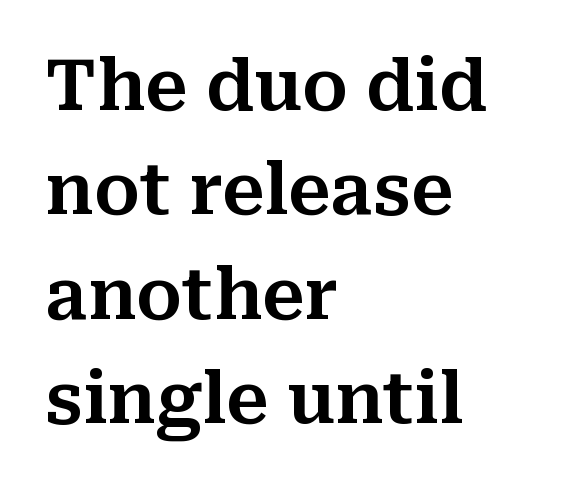
Spacing verdict: proportional, widths tailored to each character. Every row of glyphs begins at an identical x-position on the left. Posture: straight, roman, zero tilt. Clear beneath every line of the passage. Successive baselines arrive at the customary interval.
